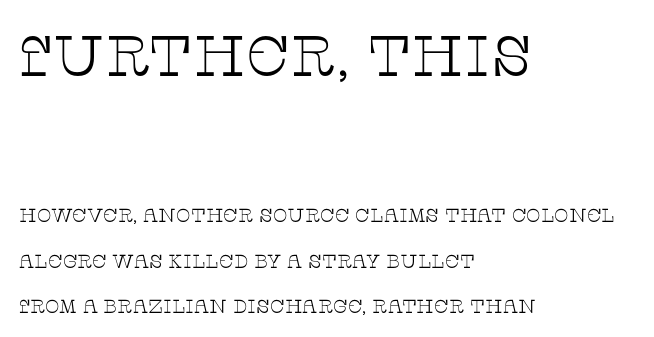
The image shows 57 px thin, wide serif type, upright; set left-aligned, loose line spacing (2.42x), normal letter spacing, not underlined; the first (top) block is 3.0x larger; low stroke contrast and a large x-height.
